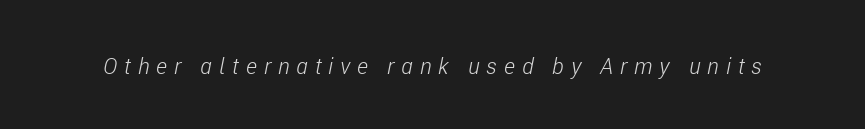
Q: Is the text bold? A: No.
Q: Is the text italic (slanted)? A: Yes, it leans right by about 11 degrees.
Q: Is the text underlined? A: No.
Q: Is the spacing between letters normal or unusually wide? A: Unusually wide.
